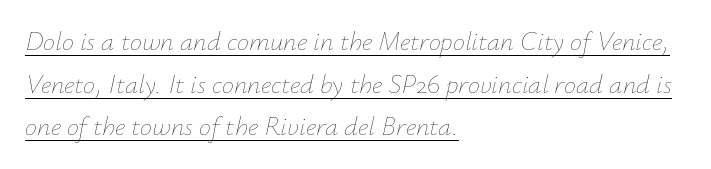
Q: Is the text bold? A: No.
Q: Is the text italic (slanted)? A: Yes, it leans right by about 12 degrees.
Q: Is the text underlined? A: Yes.
Q: How is the paragraph aligned? A: Left-aligned.
Q: Is the spacing between letters normal or unusually wide? A: Normal.
Q: Is the spacing between lines tight, normal or loose? A: Normal.
